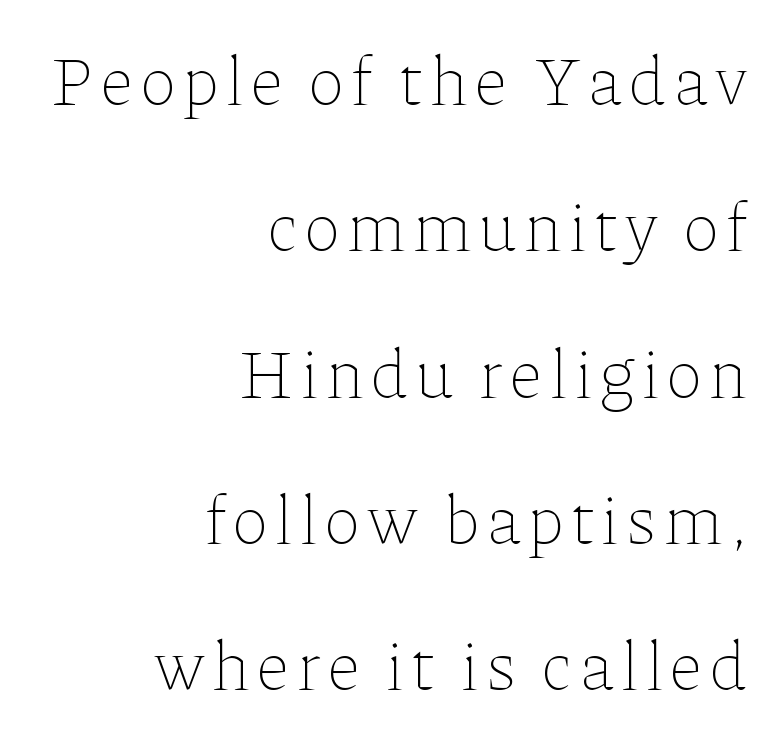
Q: Is the text bold? A: No.
Q: Is the text italic (slanted)? A: No, it is upright.
Q: Is the text underlined? A: No.
Q: How is the paragraph aligned? A: Right-aligned.
Q: Is the spacing between lines tight, normal or loose? A: Loose.
Q: Width (condensed, normal, or wide)? A: Normal.
Q: Stroke contrast? A: Low.
Q: x-height? A: Medium.
Q: Monospaced? A: No.
